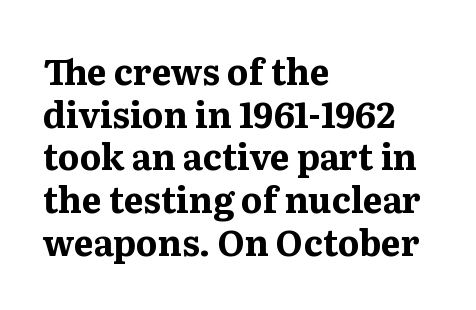
Varying glyph widths throughout — classic text-font behaviour. Type without underlining. Classification — serif. Spacing between characters is what you'd get straight out of the box. Horizontally, the lines are justified to the leading edge only. Weight check: bold — yes, fully.
